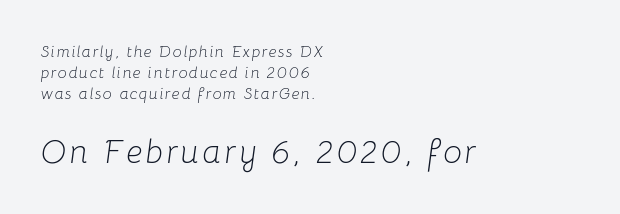
The foot of each line stays bare and open. These glyphs show unthickened strokes, regular width or finer. Quick note: interline space is typical. This sample has the flowing, uneven cadence of proportional lettering.
